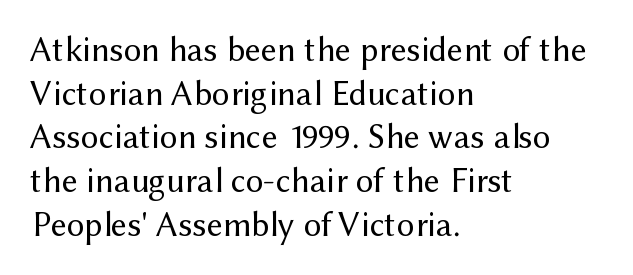
The image shows 35 px regular-weight sans-serif type, upright; set left-aligned, normal line spacing (1.25x), normal letter spacing, not underlined; medium stroke contrast and a medium x-height.
